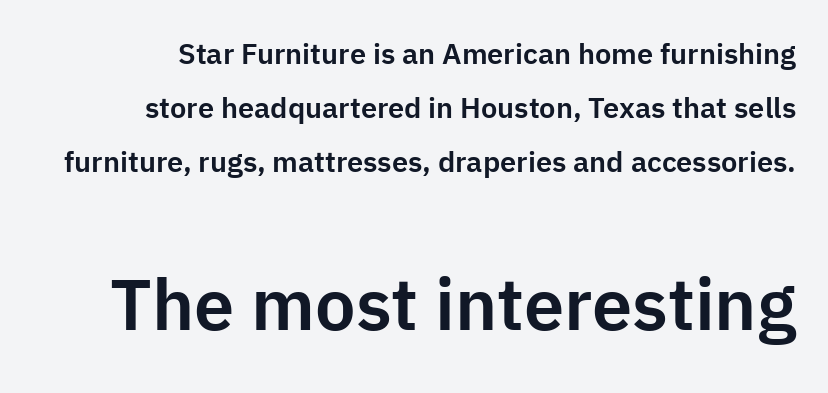
Tall strokes in this sample are plumb rather than angled. Compared with typical body copy, the letter spacing here is the same. Clear beneath every line of the passage. Think of a printed novel: that variable character pitch is what you see here.
